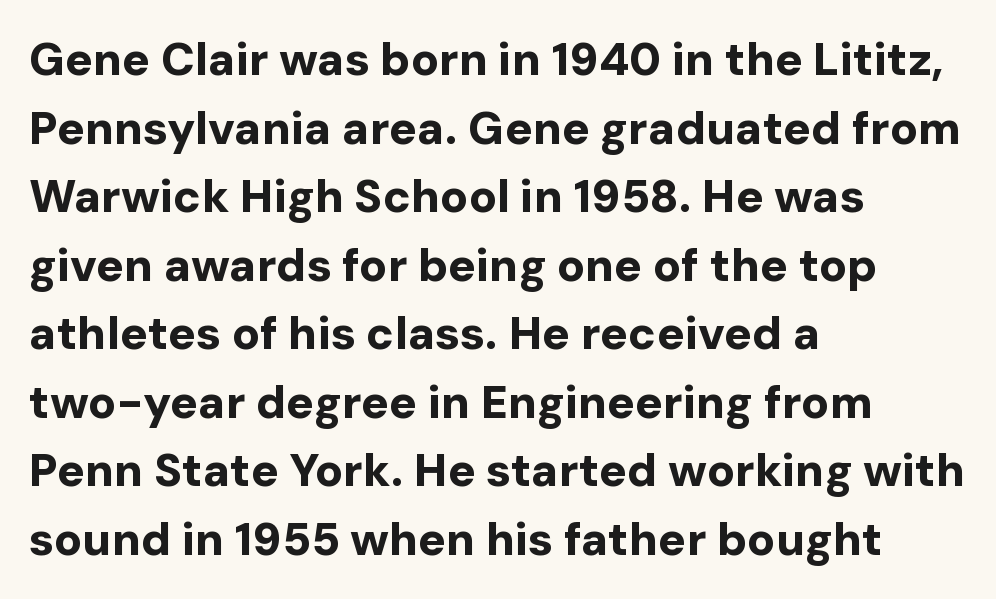
Rendered with straight, roman letterforms. Descenders hang freely into open space. Whoever set this chose a conventional vertical rhythm. On the weight axis this lands at bold, roughly 700. The text block is weighted toward the left margin, trailing off unevenly rightward. Varying glyph widths throughout — classic text-font behaviour.
